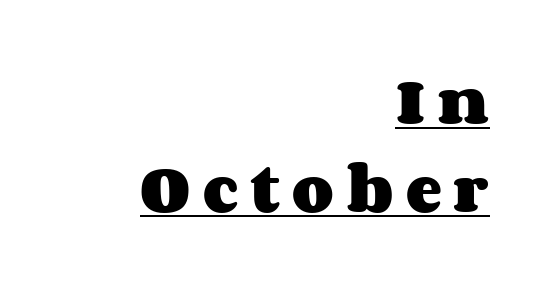
The image shows 54 px heavy, wide type, upright; set right-aligned, normal line spacing (1.63x), unusually wide letter spacing (+0.23 em), underlined; medium stroke contrast and a large x-height.
